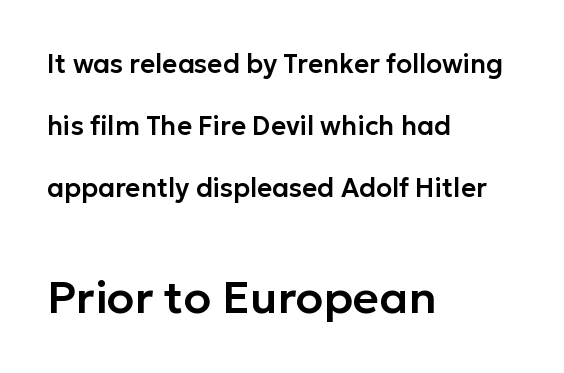
If you squint, the bottom block still reads clearly — it's the larger of the two. Alignment: flush left. Clear beneath every line of the passage. Each letter keeps its own natural width here, so spacing adapts to shape. The line-height multiplier appears high, well above default.
